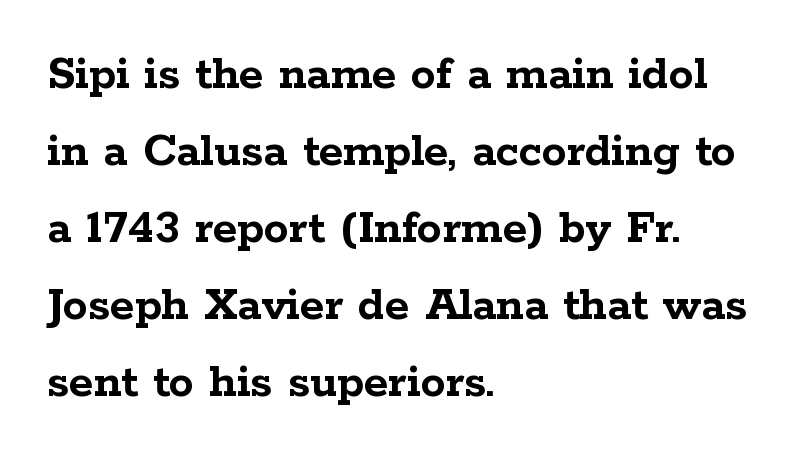
Q: Is the text bold? A: Yes.
Q: Is the text italic (slanted)? A: No, it is upright.
Q: Is the typeface a serif or a sans-serif typeface? A: Serif.
Q: Is the text underlined? A: No.
Q: How is the paragraph aligned? A: Left-aligned.
Q: Is the spacing between letters normal or unusually wide? A: Normal.
Q: Is the spacing between lines tight, normal or loose? A: Normal.
Q: Width (condensed, normal, or wide)? A: Wide.
Q: Stroke contrast? A: Low.
Q: x-height? A: Medium.
Q: Monospaced? A: No.
